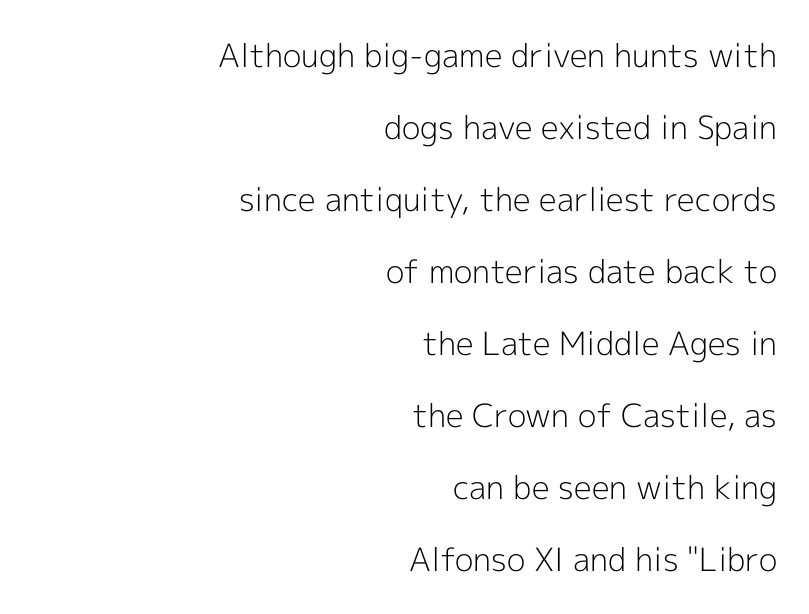
The image shows 32 px light sans-serif type, upright; set right-aligned, loose line spacing (2.25x), normal letter spacing, not underlined; a medium x-height.
